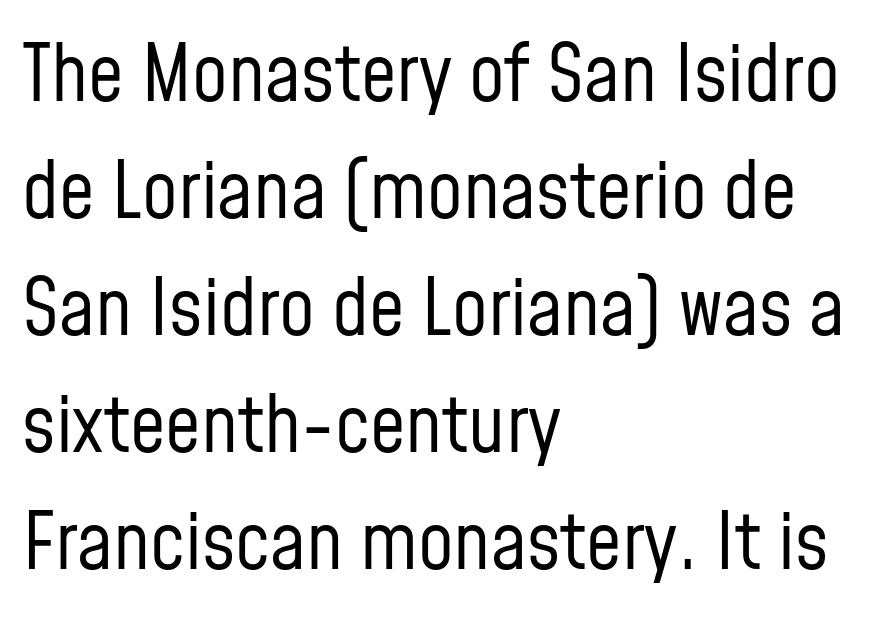
Grotesque or geometric, the face here clearly has no serifs. Notice how the stems are strictly vertical — no italics here. Look at the tracking — it's just the regular setting, nothing added. The characters are drawn with everyday or finer stroke widths. Just letters on the line, the space beneath them empty.
